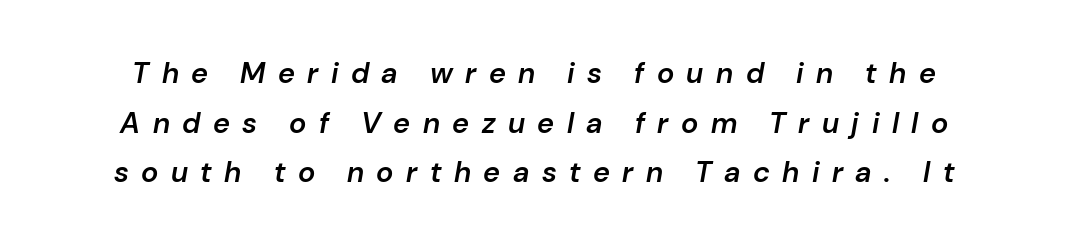
Italic: yes, the glyphs are oblique. Semibold letterforms, between regular and bold. The letterforms stand isolated, each surrounded by extra space. Looks like regular typesetting: each glyph gets only the width it needs. Type without underlining.
